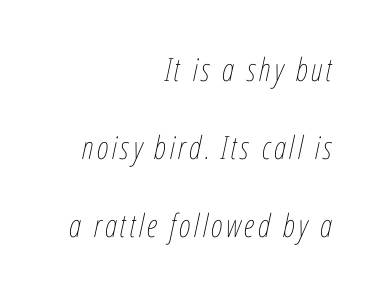
The image shows 32 px thin, condensed type, italic (leaning right); set right-aligned, loose line spacing (2.44x), not underlined; low stroke contrast and a medium x-height.
